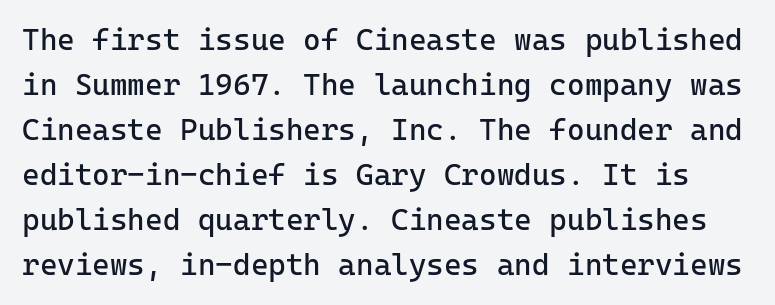
The image shows 30 px regular-weight sans-serif type, upright, monospaced; set normal line spacing (1.5x), normal letter spacing, not underlined; low stroke contrast and a medium x-height.
